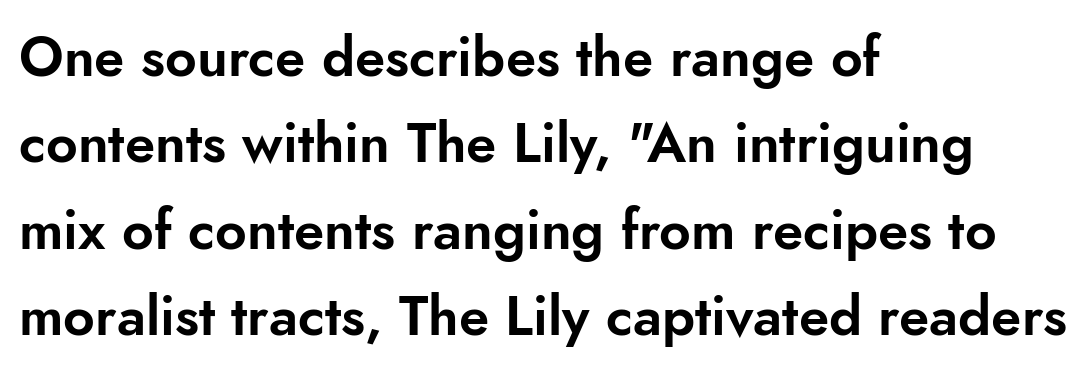
The ragged edge is on the right, which tells us the setting is flush left. No feet cap the strokes, marking this as sans-serif type. Characters remain perfectly vertical along every line. A clean baseline with only descenders dipping below it.
